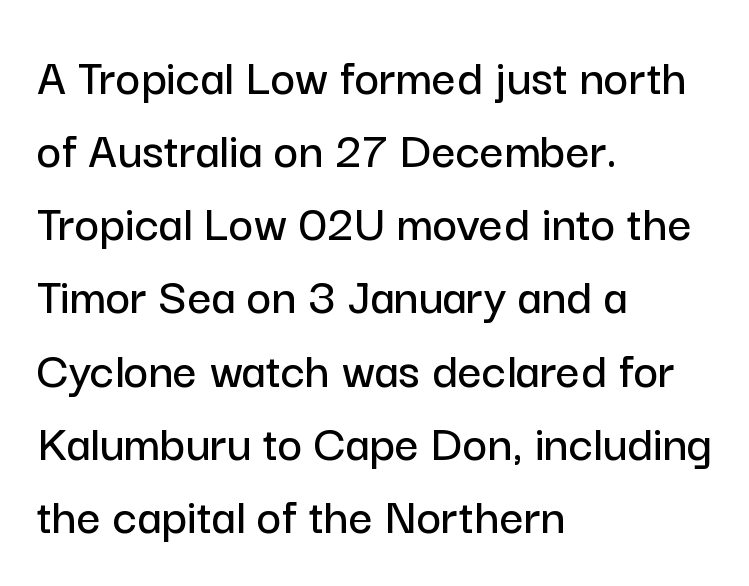
The image shows 53 px sans-serif type, upright; set left-aligned, normal line spacing (1.38x), normal letter spacing, not underlined; low stroke contrast and a medium x-height.
